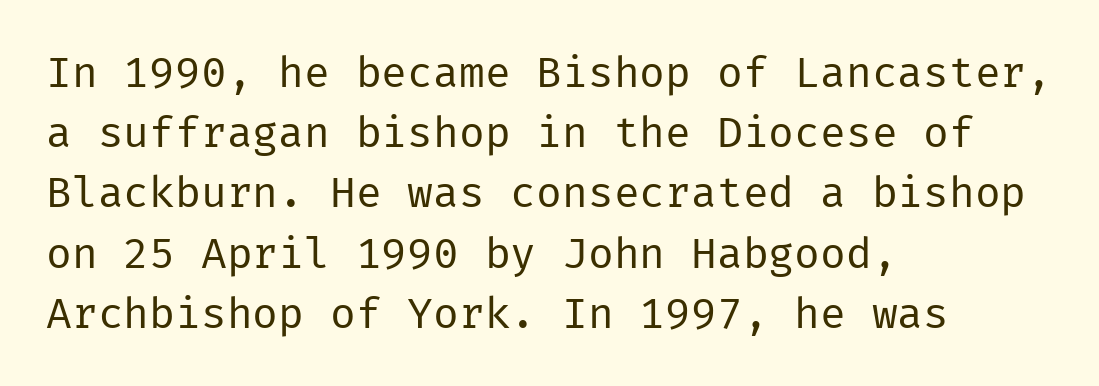
{"serif": "no", "italic": "no", "bold": "no", "weight": "regular", "width": "normal", "stroke_contrast": "low", "x_height": "medium", "underline": "no", "align": "left", "line_spacing": "normal", "line_spacing_ratio": 1.4, "letter_spacing": "normal", "letter_spacing_em": 0.0, "glyph_px": 43}
